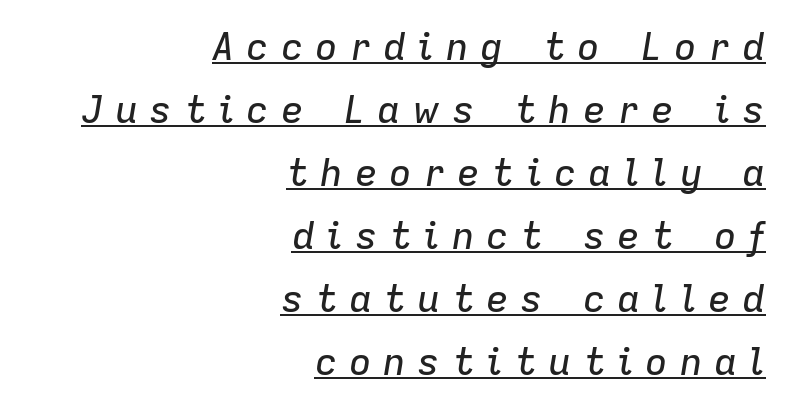
The image shows 38 px text type, italic (leaning right); set right-aligned, normal line spacing (1.66x), unusually wide letter spacing (+0.3 em), underlined; low stroke contrast and a medium x-height.
